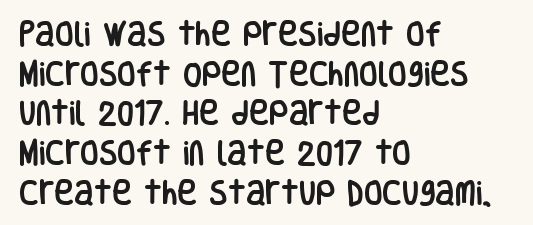
The image shows 27 px text type, upright; set left-aligned, normal line spacing (1.47x), normal letter spacing, not underlined.
